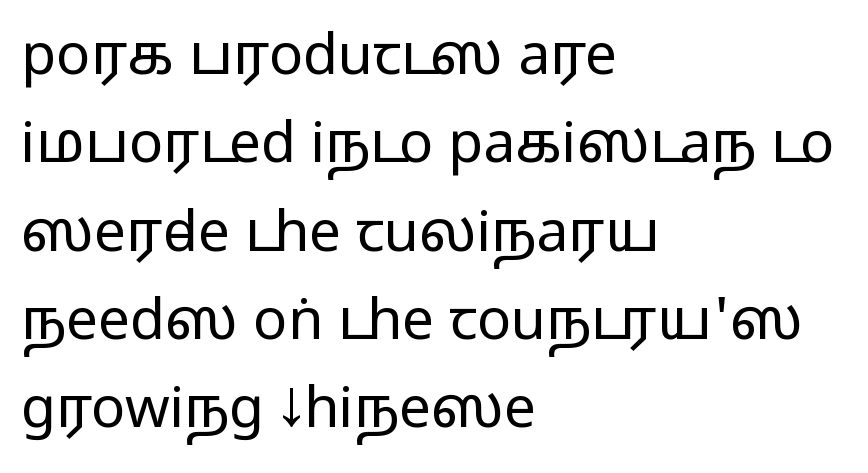
Q: Is the text italic (slanted)? A: No, it is upright.
Q: Is the typeface a serif or a sans-serif typeface? A: Sans-serif.
Q: Is the text underlined? A: No.
Q: How is the paragraph aligned? A: Left-aligned.
Q: Is the spacing between letters normal or unusually wide? A: Normal.
Q: Is the spacing between lines tight, normal or loose? A: Normal.
Q: Width (condensed, normal, or wide)? A: Wide.
Q: Stroke contrast? A: Medium.
Q: Monospaced? A: No.
